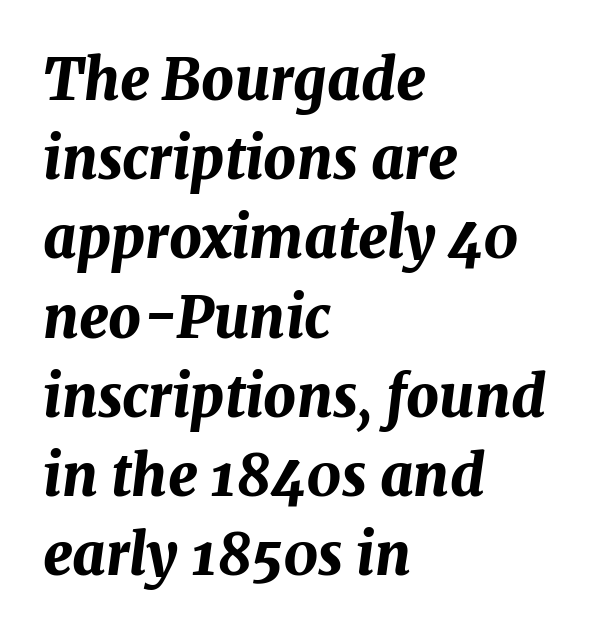
The whole block is typeset with a tilt. Leftover space on each line is placed entirely after the last word. Interline gaps are of average width in this sample. The passage shown has conventional tracking throughout. Bold? Absolutely — the strokes are thick and heavy.
